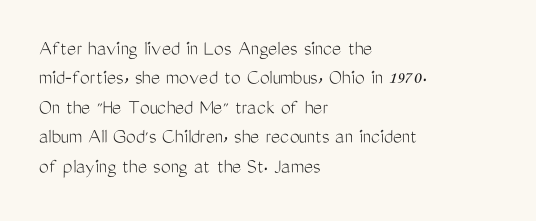
Q: Is the text bold? A: No.
Q: Is the text italic (slanted)? A: No, it is upright.
Q: Is the text underlined? A: No.
Q: How is the paragraph aligned? A: Left-aligned.
Q: Is the spacing between letters normal or unusually wide? A: Normal.
Q: Is the spacing between lines tight, normal or loose? A: Normal.
